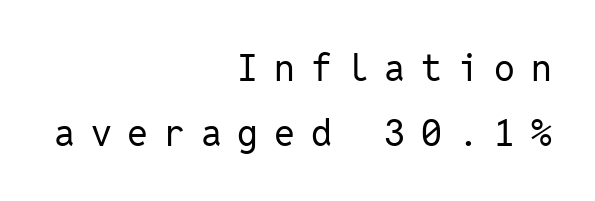
{"serif": "no", "italic": "no", "bold": "no", "weight": "regular", "width": "normal", "stroke_contrast": "low", "x_height": "medium", "monospaced": "yes", "underline": "no", "align": "right", "line_spacing_ratio": 1.76, "letter_spacing": "wide", "letter_spacing_em": 0.43, "glyph_px": 37}
